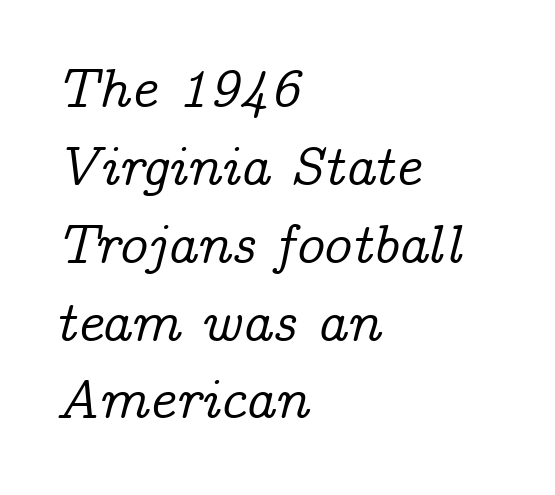
The image shows 56 px serif type, italic (leaning right); set left-aligned, normal line spacing (1.39x), normal letter spacing, not underlined; low stroke contrast and a medium x-height.
